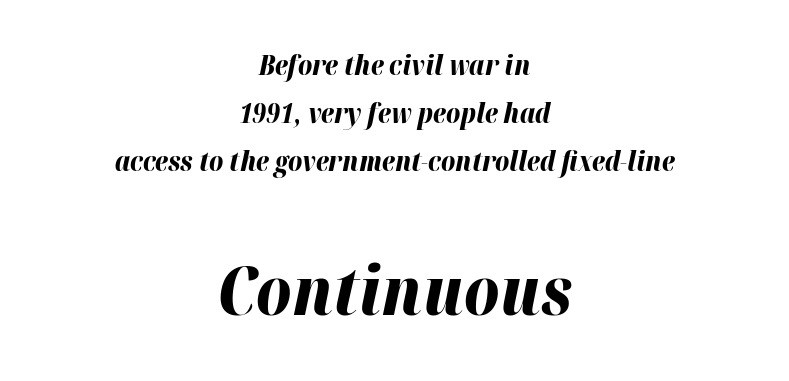
It's the slanting kind of type. The letters advance in unequal steps, a hallmark of proportional type. Only glyphs here, with clear space below each row. Small over large — that's the arrangement of the two blocks here. The compositor balanced each line on the midline.
